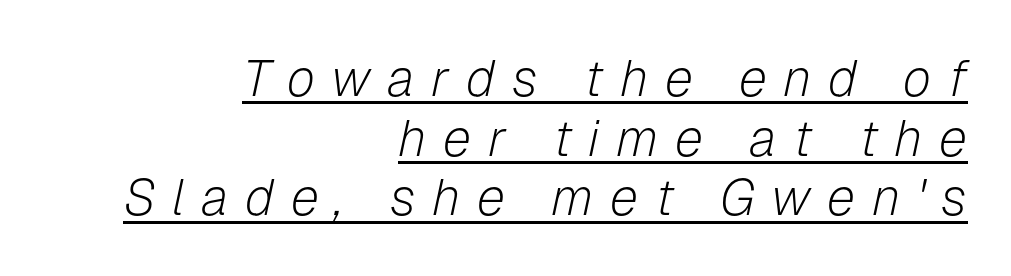
Horizontally, the lines are justified to the trailing edge only. Each word looks stretched out because of the extra space between its letters. This sample uses an oblique cut, with every glyph tilted off the vertical. No heavy texture on the line: the type isn't bold. The words here are underlined.
